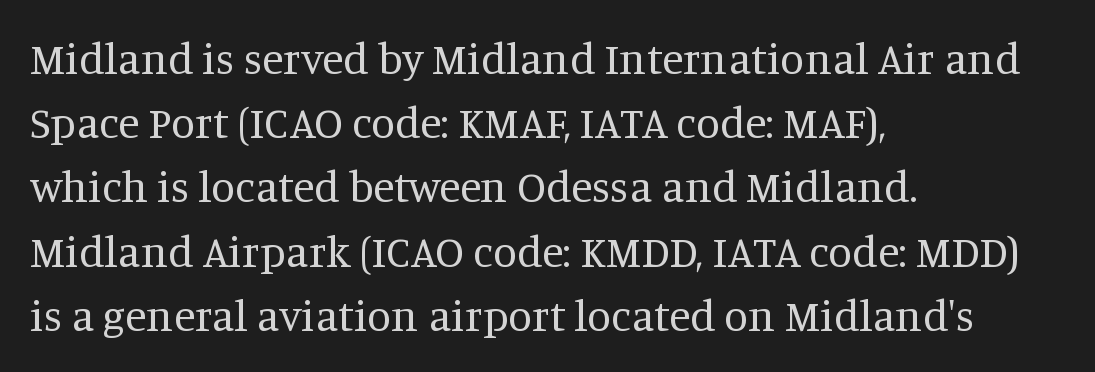
Descenders are the only things crossing below the line. Looks like regular typesetting: each glyph gets only the width it needs. Upright lettering throughout. The line-height multiplier appears to be the usual default. This is serif lettering, the kind often seen in printed books. This sample uses plain, unmodified letter spacing.
